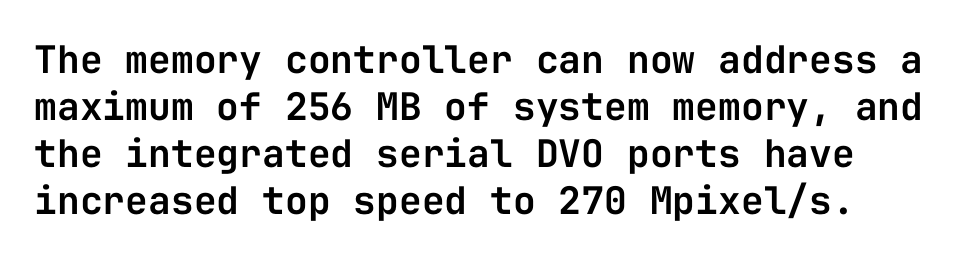
{"serif": "no", "italic": "no", "width": "normal", "stroke_contrast": "low", "x_height": "medium", "monospaced": "yes", "underline": "no", "line_spacing_ratio": 1.24, "letter_spacing": "normal", "letter_spacing_em": 0.0, "glyph_px": 38}
